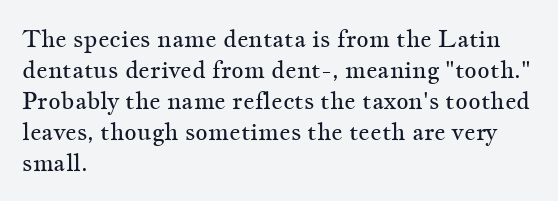
The image shows 24 px text type, upright; set left-aligned, normal line spacing (1.29x), normal letter spacing, not underlined.
